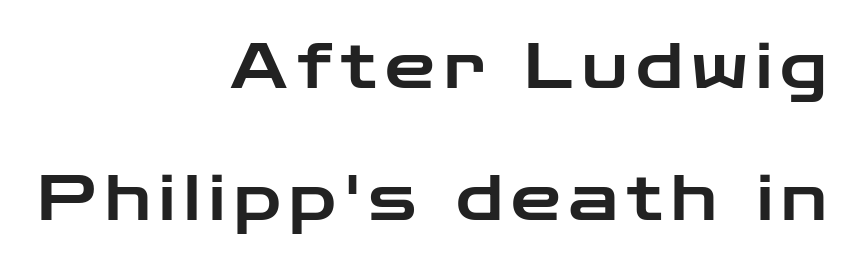
Q: Is the text italic (slanted)? A: No, it is upright.
Q: Is the typeface a serif or a sans-serif typeface? A: Sans-serif.
Q: Is the text underlined? A: No.
Q: How is the paragraph aligned? A: Right-aligned.
Q: Is the spacing between lines tight, normal or loose? A: Loose.
Q: Width (condensed, normal, or wide)? A: Wide.
Q: Stroke contrast? A: Low.
Q: x-height? A: Medium.
Q: Monospaced? A: No.
